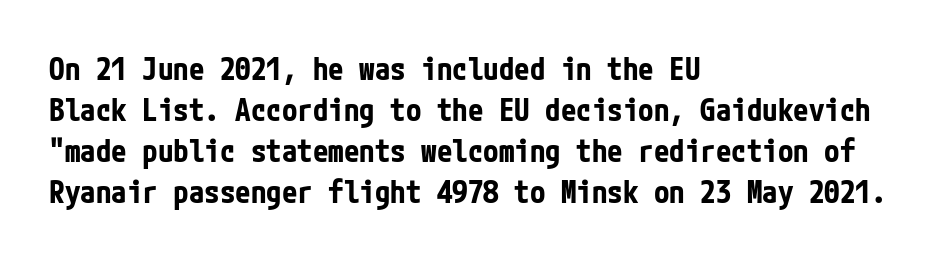
{"serif": "no", "italic": "no", "bold": "yes", "weight": "bold", "width": "condensed", "stroke_contrast": "low", "x_height": "medium", "underline": "no", "align": "left", "line_spacing": "normal", "line_spacing_ratio": 1.32, "letter_spacing": "normal", "letter_spacing_em": 0.0, "glyph_px": 31}
